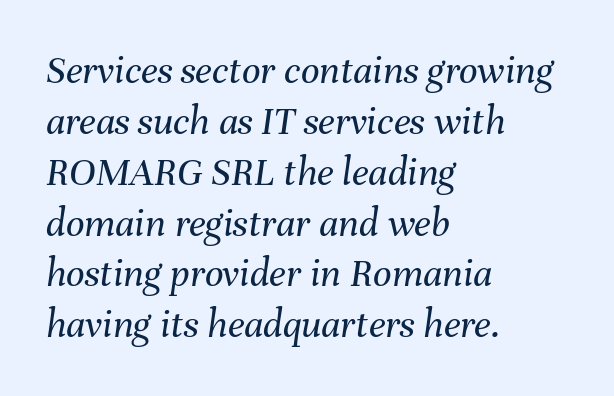
The image shows 41 px regular-weight type, italic (leaning right); set left-aligned, line spacing 1.24x, normal letter spacing, not underlined; medium stroke contrast and a medium x-height.
